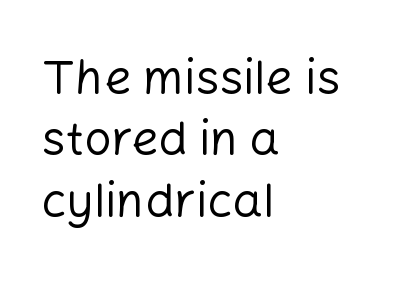
The axis of the letterforms is exactly vertical. Bare-footed words on every line. Nothing heavy about these letters — not bold at all. Is this a sans? Yes — the strokes have no serifs. Each letter keeps its own natural width here, so spacing adapts to shape. This rendering uses left alignment, leaving the right contour irregular.
